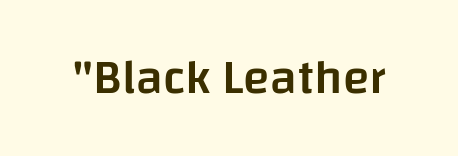
Q: Is the text bold? A: Semi-bold.
Q: Is the text italic (slanted)? A: No, it is upright.
Q: Is the typeface a serif or a sans-serif typeface? A: Sans-serif.
Q: Is the text underlined? A: No.
Q: Is the spacing between letters normal or unusually wide? A: Normal.
Q: Width (condensed, normal, or wide)? A: Normal.
Q: Stroke contrast? A: Low.
Q: x-height? A: Large.
Q: Monospaced? A: No.
